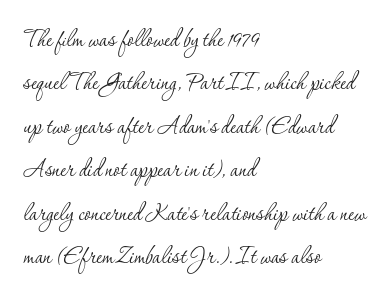
Q: Is the text bold? A: No.
Q: Is the text italic (slanted)? A: Yes.
Q: Is the typeface a serif or a sans-serif typeface? A: Serif.
Q: Is the text underlined? A: No.
Q: How is the paragraph aligned? A: Left-aligned.
Q: Is the spacing between letters normal or unusually wide? A: Normal.
Q: Is the spacing between lines tight, normal or loose? A: Normal.
Q: Width (condensed, normal, or wide)? A: Normal.
Q: Stroke contrast? A: Low.
Q: x-height? A: Small.
Q: Monospaced? A: No.
